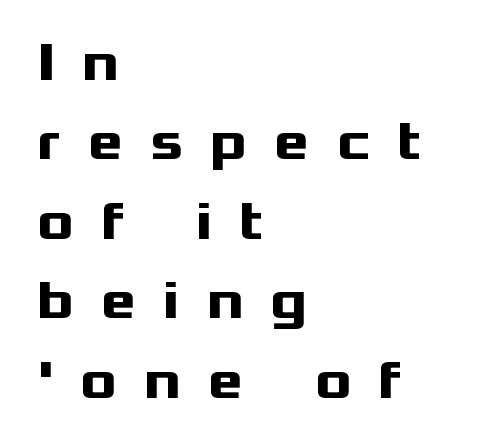
The image shows 54 px heavy, wide sans-serif type, upright; set left-aligned, normal line spacing (1.47x), unusually wide letter spacing (+0.5 em), not underlined; medium stroke contrast and a medium x-height.
